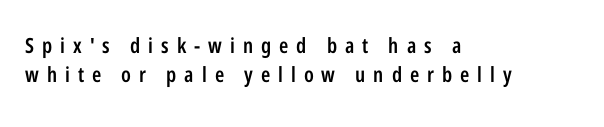
{"italic": "no", "bold": "semi", "underline": "no", "align": "left", "line_spacing": "normal", "line_spacing_ratio": 1.39, "letter_spacing": "wide", "letter_spacing_em": 0.38, "glyph_px": 21}
